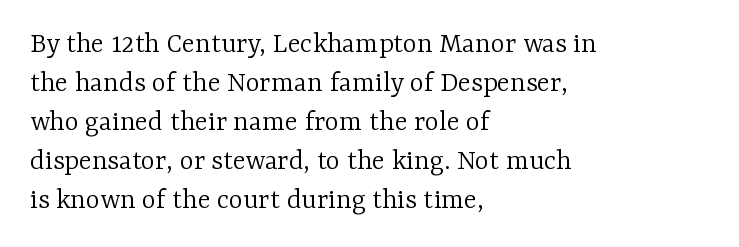
The image shows 30 px light serif type, upright; set left-aligned, normal line spacing (1.3x), normal letter spacing, not underlined; low stroke contrast and a medium x-height.
